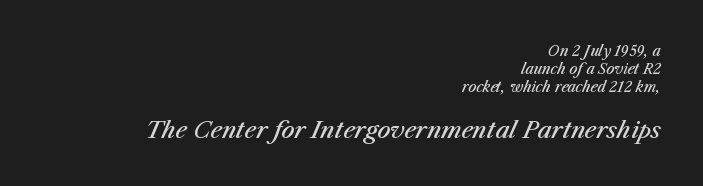
The image shows 23 px text type, italic (leaning right); set right-aligned, normal line spacing (1.29x), normal letter spacing, not underlined; the second (bottom) block is 1.64x larger.
